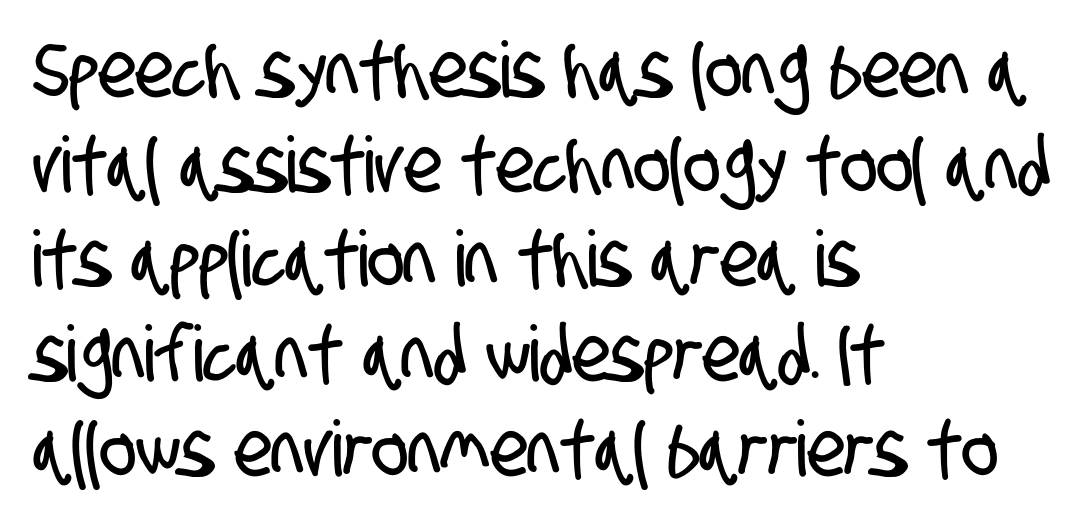
In terms of letterform style, serifs are entirely absent. Check under the words: just untouched page. Here the designer chose a conventional face with non-uniform glyph widths. The lines are quadded left. The type is set solid horizontally, with unmodified tracking.
